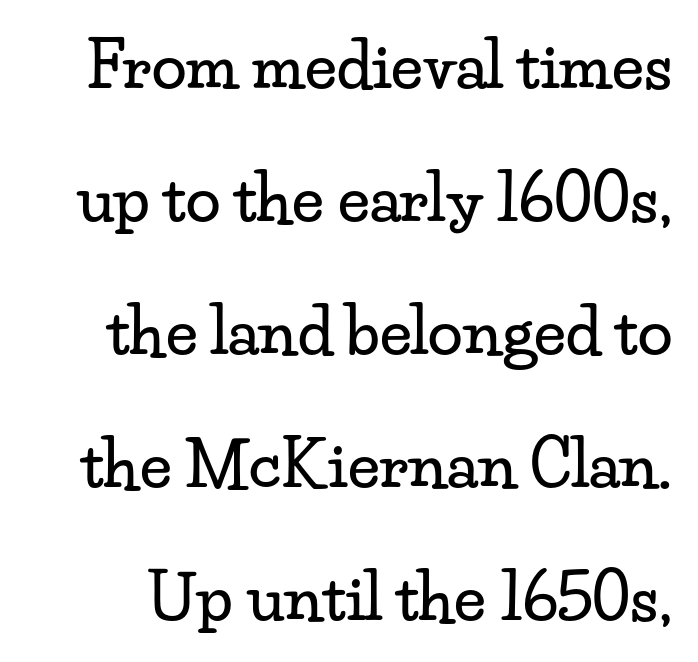
Italic: no, the glyphs are upright roman. Is this a fixed-width face? No — the glyphs have proportional, varying widths. The characters display serif detailing at their extremities. The letters sit at their default tracking, neither squeezed nor spread. Words float on clear page, feet unadorned.
